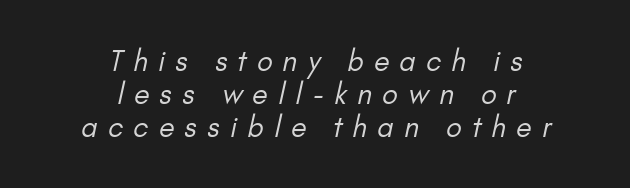
The image shows 28 px regular-weight sans-serif type; set centered, line spacing 1.17x, unusually wide letter spacing (+0.37 em), not underlined; low stroke contrast and a small x-height.
